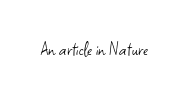
The image shows 21 px text type; set normal letter spacing, not underlined.
